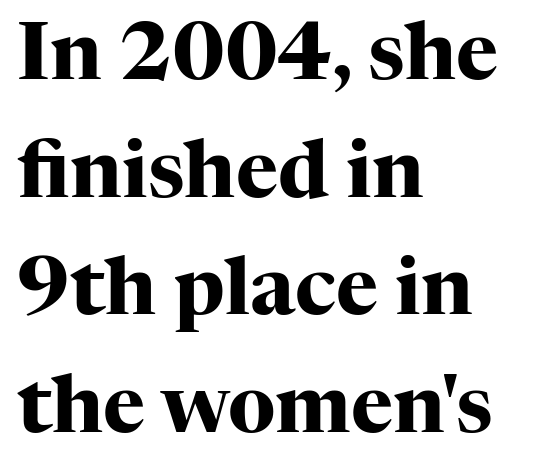
The image shows 80 px heavy serif type, upright; set left-aligned, normal line spacing (1.47x), normal letter spacing, not underlined; high stroke contrast and a medium x-height.
